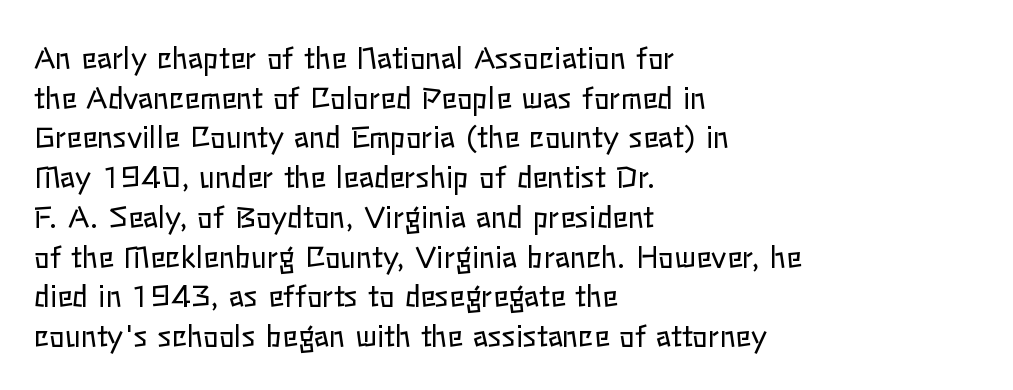
{"italic": "no", "bold": "no", "weight": "regular", "width": "normal", "stroke_contrast": "low", "x_height": "medium", "monospaced": "no", "underline": "no", "align": "left", "line_spacing": "normal", "line_spacing_ratio": 1.37, "letter_spacing": "normal", "letter_spacing_em": 0.0, "glyph_px": 29}
